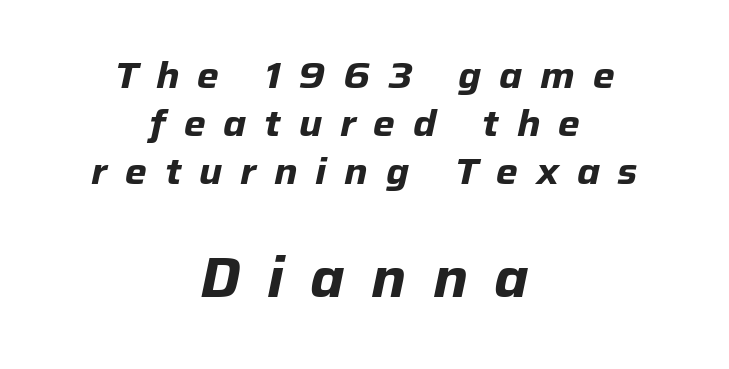
I'd describe the lettering as bold — thick and assertive. Glance below the letters and you will spot only blank space. Look at the glyph heights: the lower group is clearly the bigger setting. A typesetter would call this leading conventional body-copy spacing. Each word looks stretched out because of the extra space between its letters. Here the designer chose a conventional face with non-uniform glyph widths.
